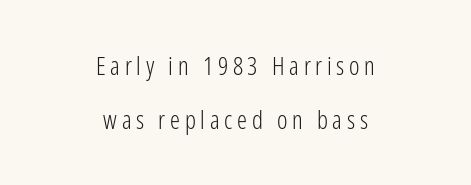
{"italic": "no", "bold": "no", "underline": "no", "align": "center", "line_spacing": "loose", "line_spacing_ratio": 2.16, "glyph_px": 25}
